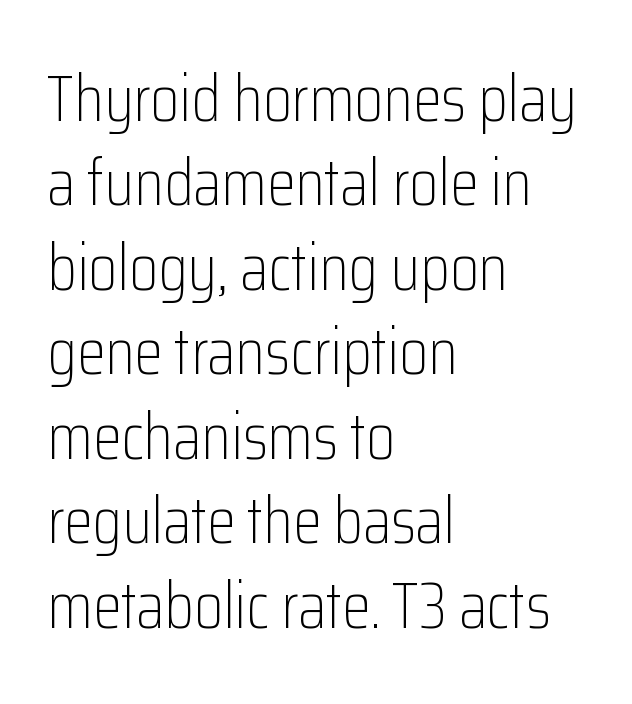
The image shows 65 px light, condensed sans-serif type, upright; set left-aligned, normal line spacing (1.3x), normal letter spacing, not underlined; low stroke contrast and a medium x-height.
